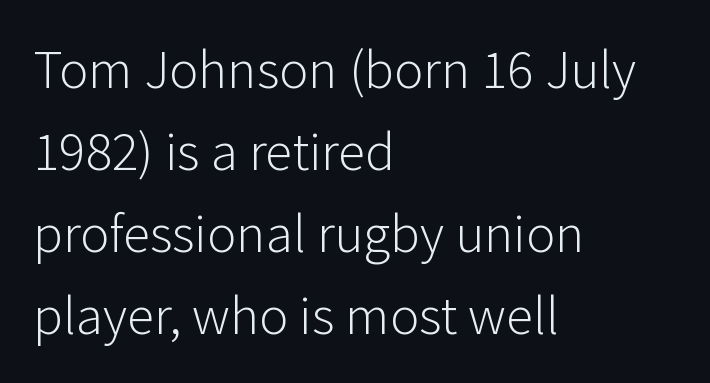
{"serif": "no", "italic": "no", "bold": "no", "weight": "light", "width": "normal", "stroke_contrast": "low", "x_height": "medium", "monospaced": "no", "underline": "no", "align": "left", "line_spacing": "normal", "line_spacing_ratio": 1.49, "letter_spacing": "normal", "letter_spacing_em": 0.0, "glyph_px": 55}
